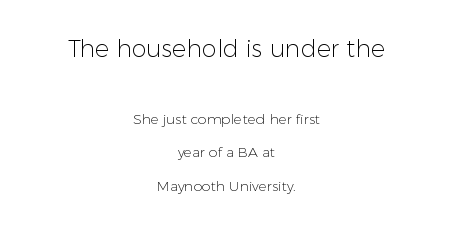
Q: Is the text bold? A: No.
Q: Is the text italic (slanted)? A: No, it is upright.
Q: Is the text underlined? A: No.
Q: How is the paragraph aligned? A: Centered.
Q: Is the spacing between letters normal or unusually wide? A: Normal.
Q: Is the spacing between lines tight, normal or loose? A: Loose.
Q: Which block of text is set in a larger size, the first (top) or the second (bottom)? A: The first (top) one.
